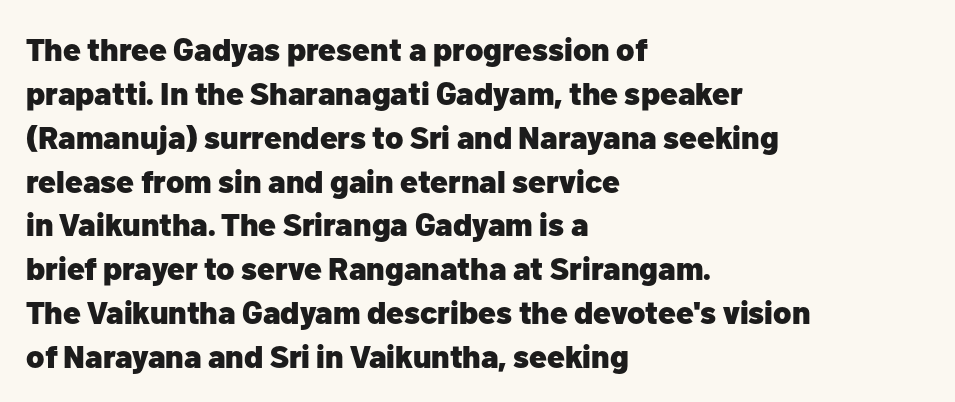
The image shows 32 px heavy sans-serif type, upright; set left-aligned, normal line spacing (1.37x), normal letter spacing, not underlined; low stroke contrast and a medium x-height.
